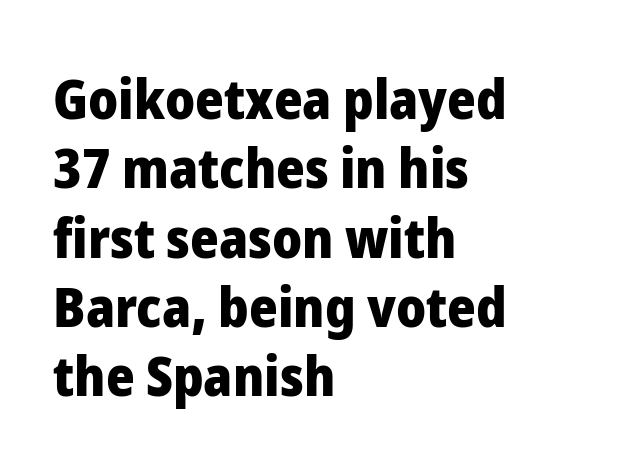
The letters sit at their default tracking, neither squeezed nor spread. Compared with an ordinary text face, these strokes are far heavier — a full bold. In CSS terms this would be text-align: left. No italicization has been applied; the sample stays upright. The typeface chosen for these lines omits serifs.
